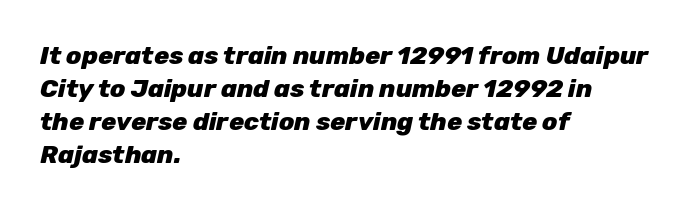
The text carries the slant typical of an italic or oblique font. Every row of glyphs begins at an identical x-position on the left. Beneath every word, the page is bare. The line-height multiplier appears to be the usual default. The font is running at its bold setting.
